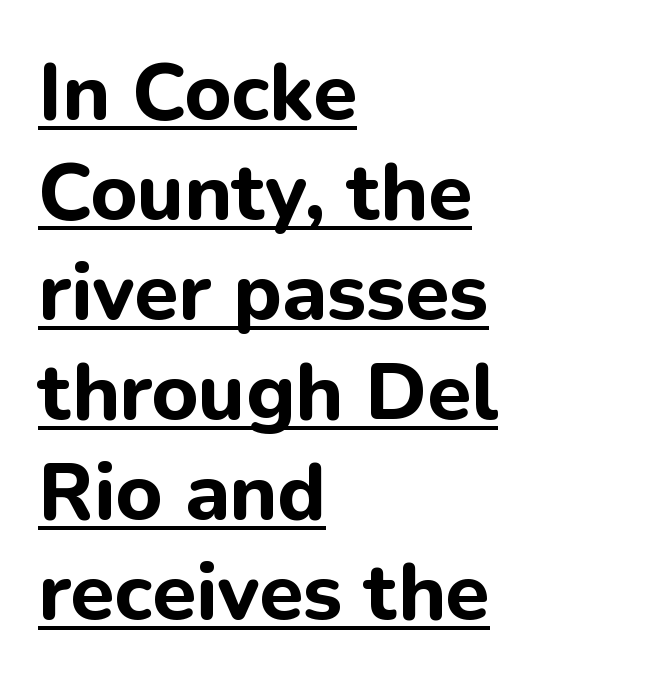
The image shows 80 px bold sans-serif type, upright; set left-aligned, normal line spacing (1.25x), normal letter spacing, underlined; low stroke contrast and a medium x-height.
